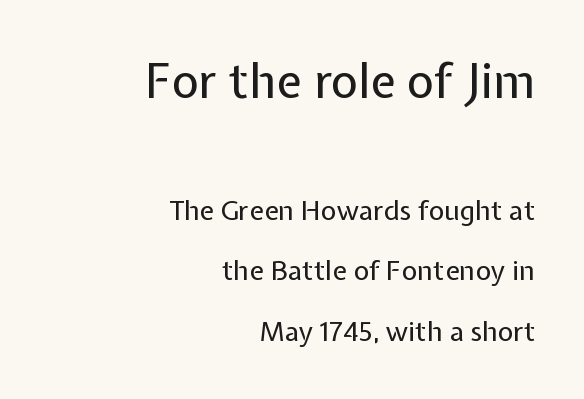
{"serif": "no", "italic": "no", "bold": "no", "weight": "regular", "width": "normal", "stroke_contrast": "low", "x_height": "medium", "monospaced": "no", "underline": "no", "align": "right", "line_spacing": "loose", "line_spacing_ratio": 2.24, "letter_spacing": "normal", "letter_spacing_em": 0.0, "larger_block": "first", "size_ratio": 1.74, "glyph_px": 47}
